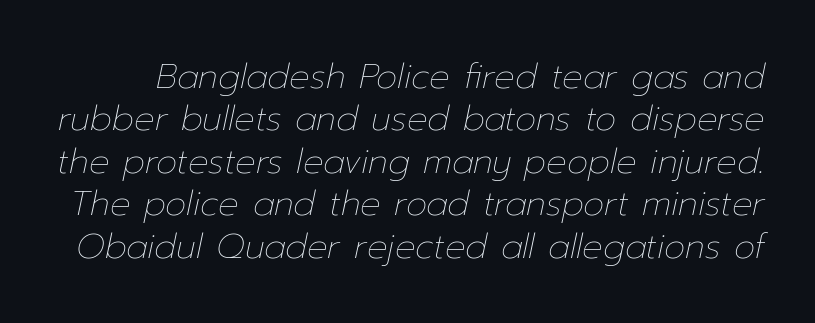
The image shows 34 px thin type, italic (leaning right); set normal line spacing (1.25x), normal letter spacing, not underlined; low stroke contrast and a medium x-height.
